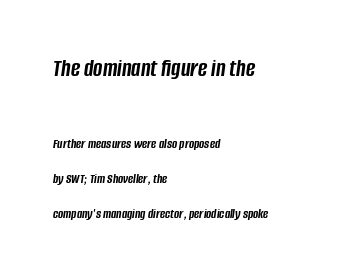
The image shows 25 px bold type, italic (leaning right); set left-aligned, loose line spacing (2.49x), normal letter spacing, not underlined; the first (top) block is 1.79x larger.
